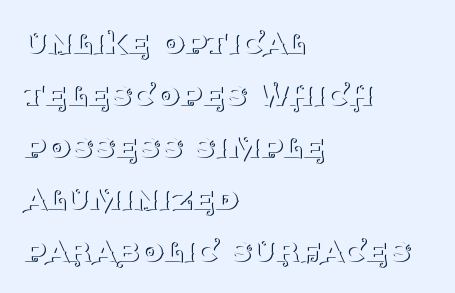
The cut favours lightness, reaching ordinary text weight at its darkest. Nobody drew a line under any word here. The letters advance in unequal steps, a hallmark of proportional type. Serif or sans? Serif — the stroke terminals have little feet. The rendering uses a moderate line-height, typical for paragraphs.
